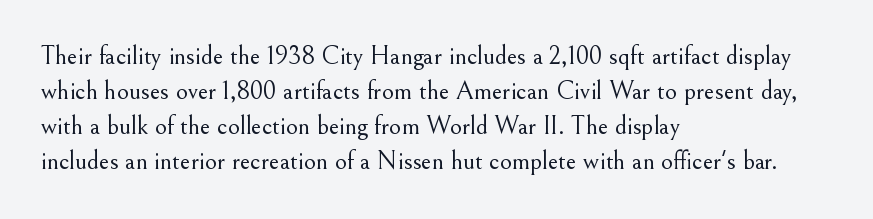
How are the letters spaced? Ordinarily, with no added tracking. Has an underline been added? It has not. Honestly, the row spacing looks completely unremarkable. The font is comparable to plain body text, perhaps lighter. Visually the block forms a straight wall on the left and a jagged coastline on the right.
